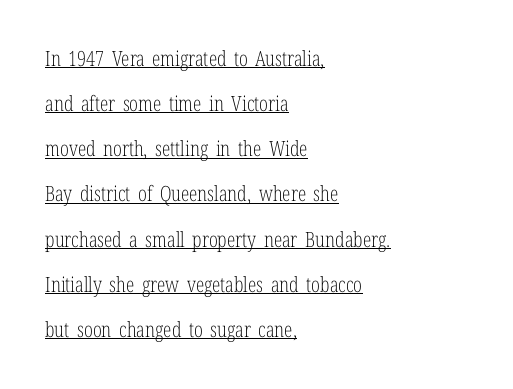
{"italic": "no", "bold": "no", "underline": "yes", "align": "left", "line_spacing": "loose", "line_spacing_ratio": 2.15, "letter_spacing": "normal", "letter_spacing_em": 0.0, "glyph_px": 21}
